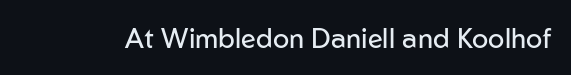
Has an underline been added? It has not. The type is set solid horizontally, with unmodified tracking. The characters are drawn with everyday or finer stroke widths. Every character sits straight up, as roman type does.
